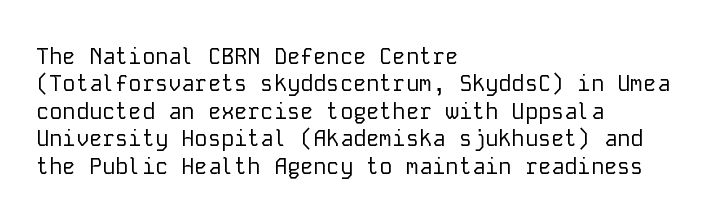
Q: Is the text bold? A: No.
Q: Is the text italic (slanted)? A: No, it is upright.
Q: Is the text underlined? A: No.
Q: How is the paragraph aligned? A: Left-aligned.
Q: Is the spacing between letters normal or unusually wide? A: Normal.
Q: Is the spacing between lines tight, normal or loose? A: Normal.
